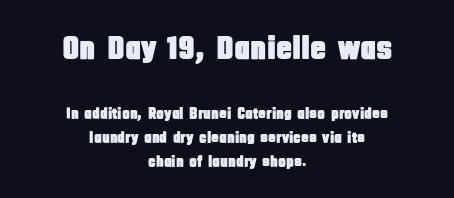
The font's upright variant was chosen for this text. You get the large type first, then a drop to smaller type. A centered setting, common on invitations and titles, is used for this passage. Here the glyphs are tracked normally, forming tight word shapes. Descenders hang freely into open space. Regular leading.
